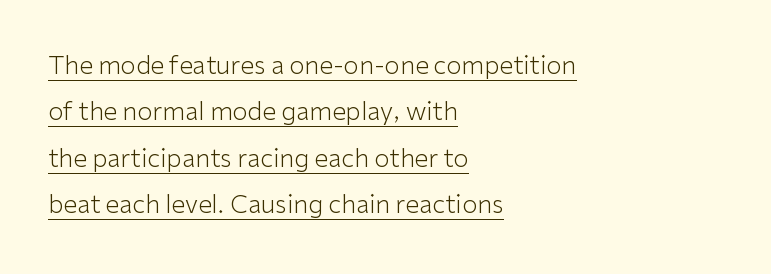
{"italic": "no", "bold": "no", "underline": "yes", "align": "left", "line_spacing_ratio": 1.86, "letter_spacing": "normal", "letter_spacing_em": 0.0, "glyph_px": 25}
